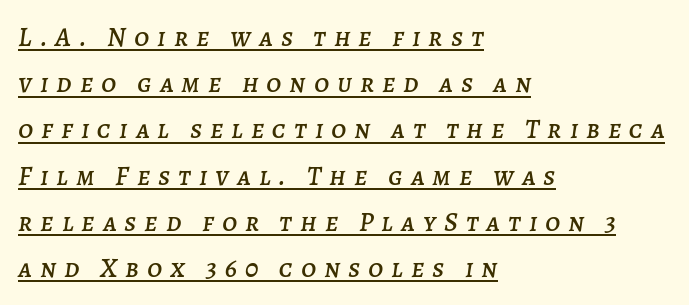
The image shows 27 px text type, italic (leaning right); set left-aligned, line spacing 1.71x, unusually wide letter spacing (+0.3 em), underlined.
